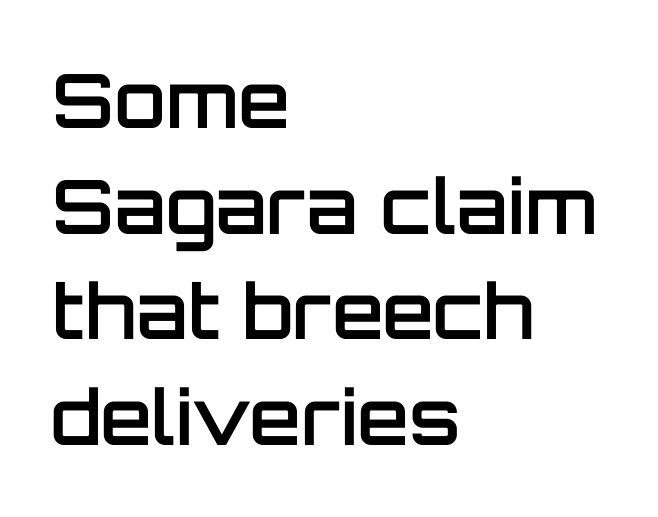
{"serif": "no", "italic": "no", "bold": "semi", "weight": "semibold", "width": "normal", "stroke_contrast": "low", "x_height": "large", "monospaced": "no", "underline": "no", "align": "left", "line_spacing": "normal", "line_spacing_ratio": 1.41, "letter_spacing": "normal", "letter_spacing_em": 0.0, "glyph_px": 75}
